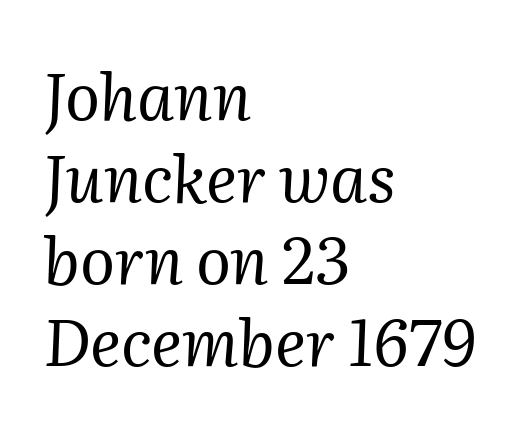
Q: Is the text bold? A: No.
Q: Is the text italic (slanted)? A: Yes, it leans right by about 2 degrees.
Q: Is the typeface a serif or a sans-serif typeface? A: Serif.
Q: Is the text underlined? A: No.
Q: How is the paragraph aligned? A: Left-aligned.
Q: Is the spacing between letters normal or unusually wide? A: Normal.
Q: Is the spacing between lines tight, normal or loose? A: Normal.
Q: Width (condensed, normal, or wide)? A: Normal.
Q: Stroke contrast? A: Medium.
Q: x-height? A: Medium.
Q: Monospaced? A: No.
